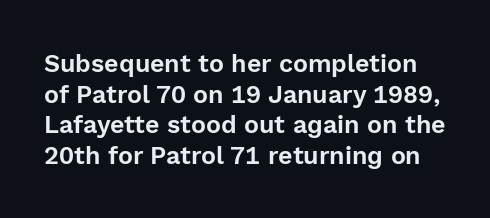
Q: Is the text italic (slanted)? A: No, it is upright.
Q: Is the text underlined? A: No.
Q: Is the spacing between letters normal or unusually wide? A: Normal.
